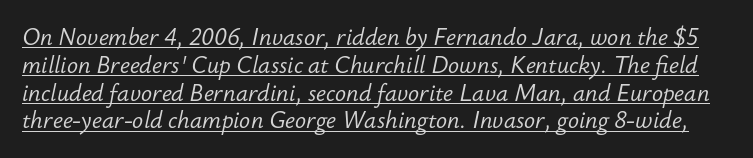
A typesetter would mark this as italic. Weight: not bold — regular or lighter. The specimen includes a rule beneath the text block's lines. A typesetter would call this zero additional tracking.
